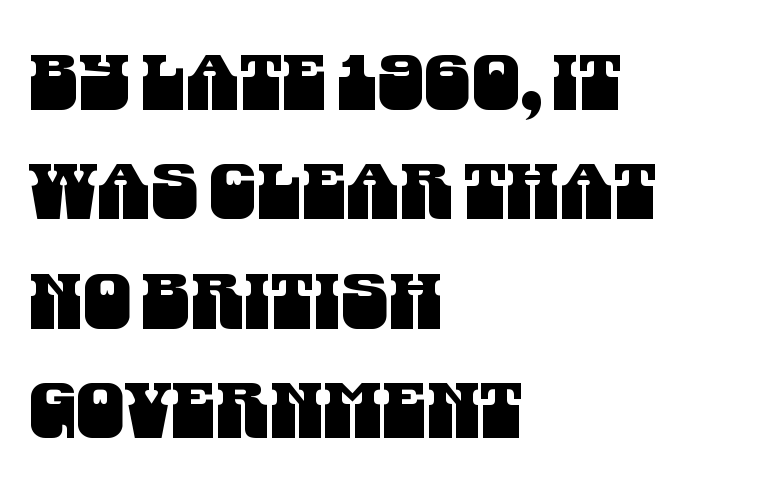
Q: Is the typeface a serif or a sans-serif typeface? A: Sans-serif.
Q: Is the text underlined? A: No.
Q: How is the paragraph aligned? A: Left-aligned.
Q: Is the spacing between letters normal or unusually wide? A: Normal.
Q: Is the spacing between lines tight, normal or loose? A: Normal.
Q: Width (condensed, normal, or wide)? A: Condensed.
Q: Stroke contrast? A: Medium.
Q: x-height? A: Large.
Q: Monospaced? A: No.
